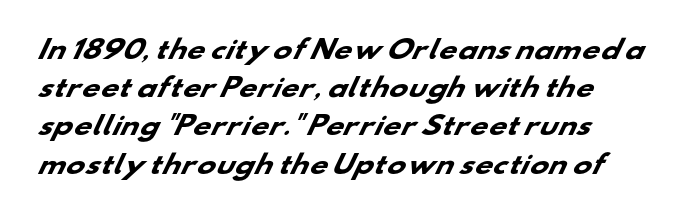
The baseline area is clear. Does the leading feel generous? No, just average. The strokes are fattened all the way to bold. What stands out about the letter spacing? Nothing — it is the standard amount.
